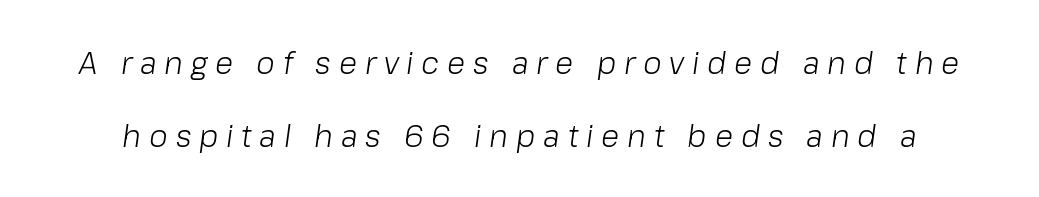
The image shows 30 px light type, italic (leaning right); set loose line spacing (2.43x), unusually wide letter spacing (+0.26 em), not underlined; low stroke contrast and a medium x-height.
